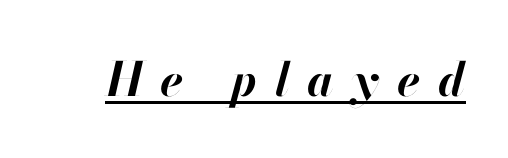
Q: Is the text bold? A: Yes.
Q: Is the text italic (slanted)? A: Yes, it leans right by about 13 degrees.
Q: Is the text underlined? A: Yes.
Q: Is the spacing between letters normal or unusually wide? A: Unusually wide.
Q: Width (condensed, normal, or wide)? A: Normal.
Q: Stroke contrast? A: High.
Q: x-height? A: Small.
Q: Monospaced? A: No.
